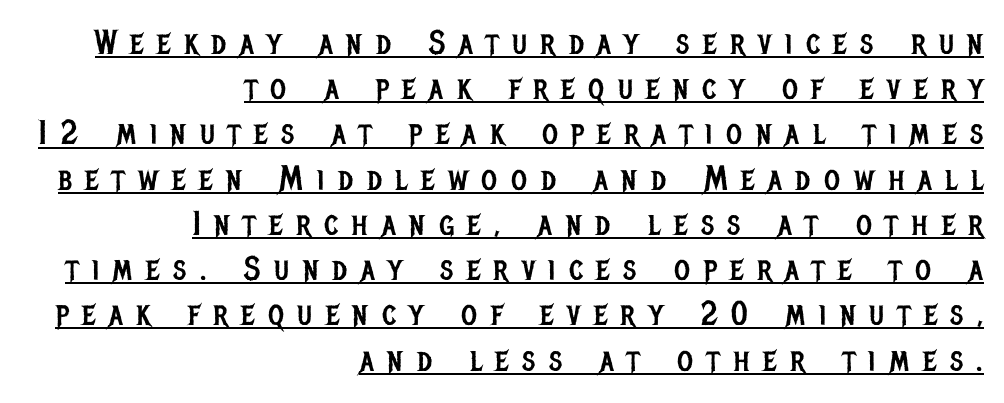
{"serif": "no", "italic": "no", "bold": "no", "weight": "regular", "width": "condensed", "stroke_contrast": "low", "x_height": "large", "monospaced": "no", "underline": "yes", "align": "right", "line_spacing": "normal", "line_spacing_ratio": 1.33, "letter_spacing": "wide", "letter_spacing_em": 0.4, "glyph_px": 34}
